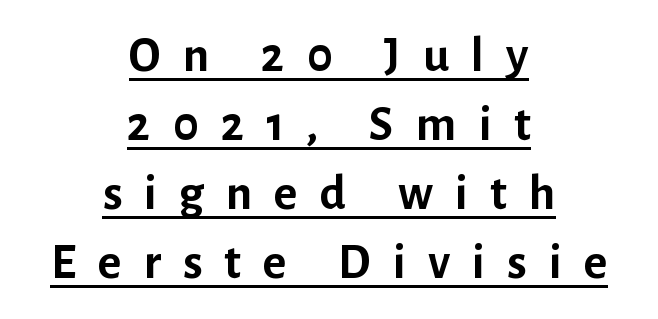
Q: Is the text bold? A: Yes.
Q: Is the text italic (slanted)? A: No, it is upright.
Q: Is the typeface a serif or a sans-serif typeface? A: Sans-serif.
Q: Is the text underlined? A: Yes.
Q: How is the paragraph aligned? A: Centered.
Q: Is the spacing between letters normal or unusually wide? A: Unusually wide.
Q: Is the spacing between lines tight, normal or loose? A: Normal.
Q: Width (condensed, normal, or wide)? A: Normal.
Q: Stroke contrast? A: Low.
Q: x-height? A: Medium.
Q: Monospaced? A: No.
